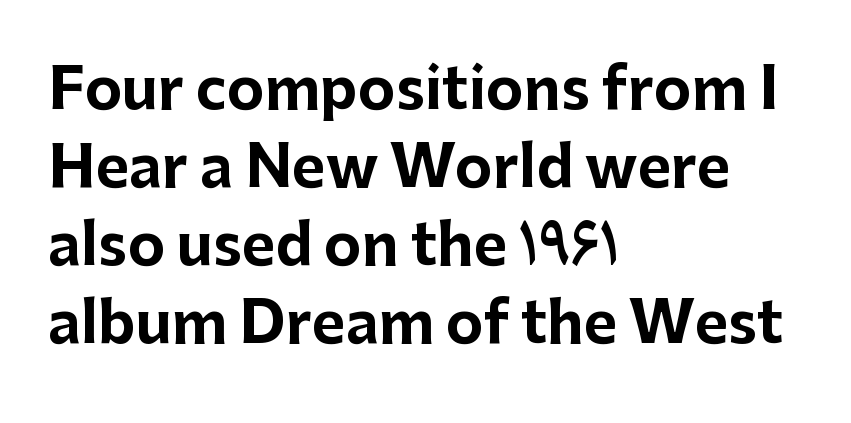
{"serif": "no", "italic": "no", "bold": "yes", "weight": "bold", "width": "normal", "stroke_contrast": "low", "x_height": "medium", "monospaced": "no", "underline": "no", "align": "left", "line_spacing": "normal", "line_spacing_ratio": 1.37, "letter_spacing": "normal", "letter_spacing_em": 0.0, "glyph_px": 57}
